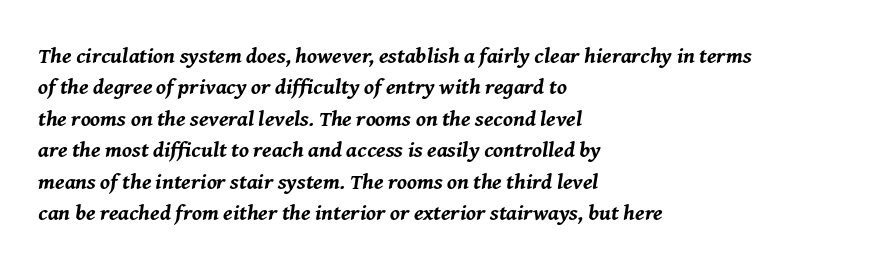
{"italic": "yes", "lean": "right", "slant_degrees": 8, "bold": "yes", "underline": "no", "align": "left", "line_spacing": "normal", "line_spacing_ratio": 1.43, "letter_spacing": "normal", "letter_spacing_em": 0.0, "glyph_px": 22}
